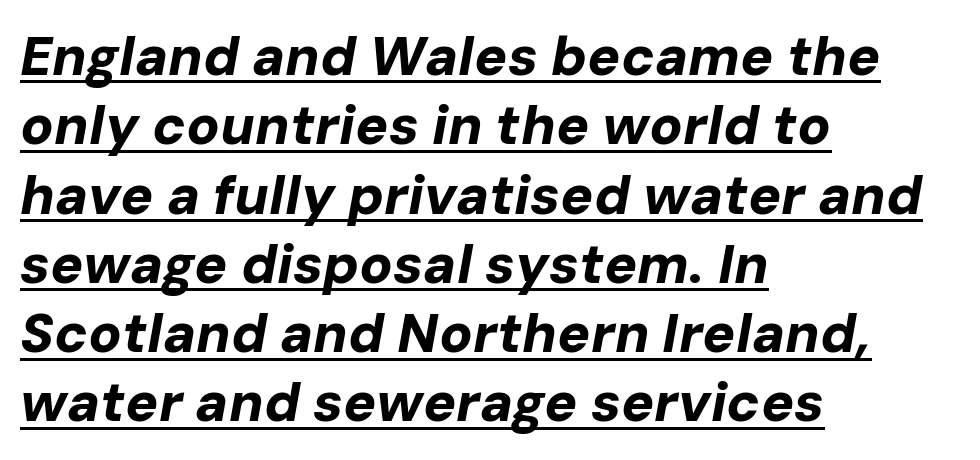
The image shows 55 px bold type, italic (leaning right); set left-aligned, normal line spacing (1.26x), normal letter spacing, underlined; low stroke contrast and a medium x-height.
